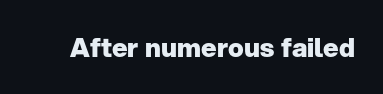
The image shows 26 px bold type, upright; set normal letter spacing, not underlined.
